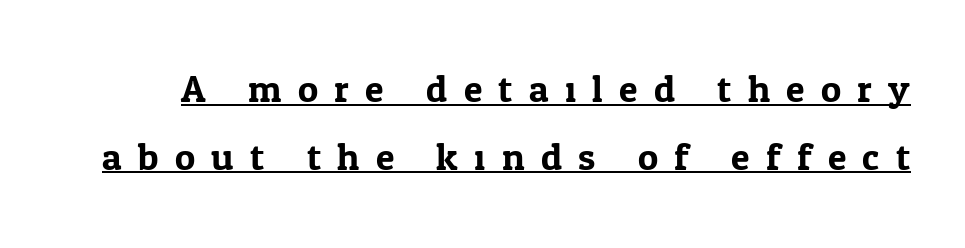
The image shows 38 px serif type, upright; set line spacing 1.78x, unusually wide letter spacing (+0.43 em), underlined; low stroke contrast and a medium x-height.
